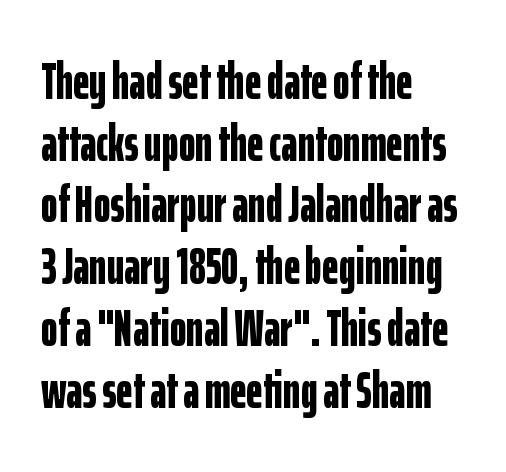
{"serif": "no", "italic": "no", "bold": "yes", "weight": "bold", "width": "condensed", "stroke_contrast": "low", "x_height": "medium", "monospaced": "no", "underline": "no", "align": "left", "line_spacing_ratio": 1.21, "letter_spacing": "normal", "letter_spacing_em": 0.0, "glyph_px": 51}
